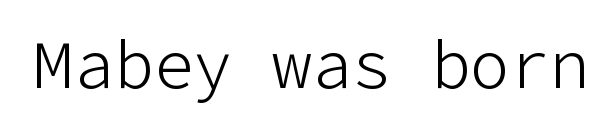
{"serif": "no", "italic": "no", "bold": "no", "weight": "light", "width": "normal", "stroke_contrast": "low", "x_height": "medium", "underline": "no", "letter_spacing": "normal", "letter_spacing_em": 0.0, "glyph_px": 66}
